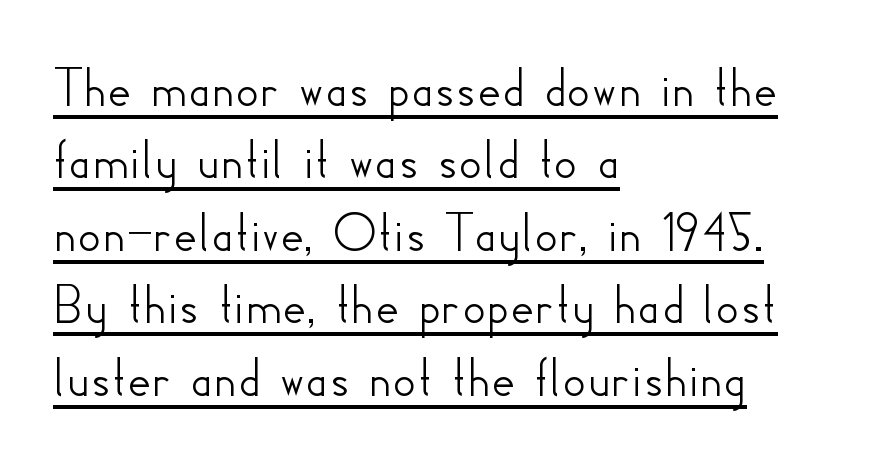
The image shows 58 px sans-serif type, upright; set left-aligned, normal line spacing (1.25x), normal letter spacing, underlined; low stroke contrast and a small x-height.
